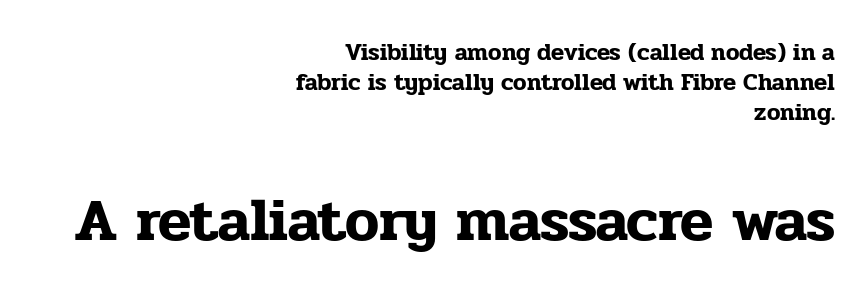
The image shows 61 px serif type, upright; set right-aligned, normal line spacing (1.25x), normal letter spacing, not underlined; the second (bottom) block is 2.54x larger; low stroke contrast and a medium x-height.
